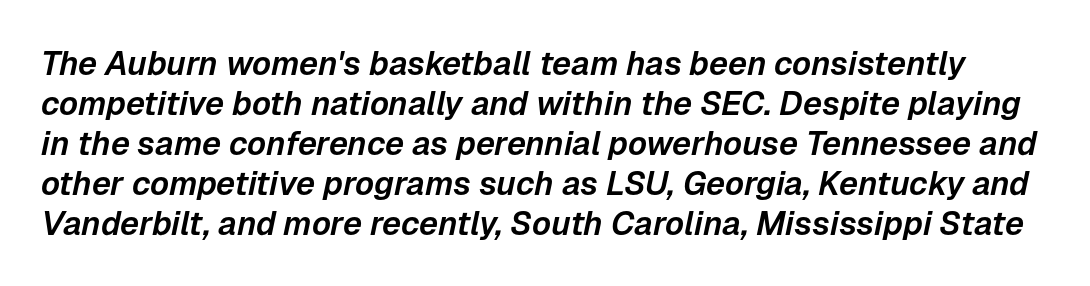
Q: Is the text italic (slanted)? A: Yes, it leans right by about 12 degrees.
Q: Is the text underlined? A: No.
Q: Is the spacing between letters normal or unusually wide? A: Normal.
Q: Width (condensed, normal, or wide)? A: Normal.
Q: Stroke contrast? A: Low.
Q: x-height? A: Medium.
Q: Monospaced? A: No.
